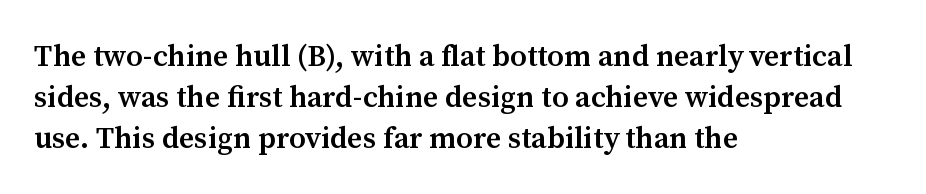
The image shows 30 px semibold serif type, upright; set left-aligned, normal line spacing (1.37x), normal letter spacing, not underlined; medium stroke contrast and a medium x-height.
